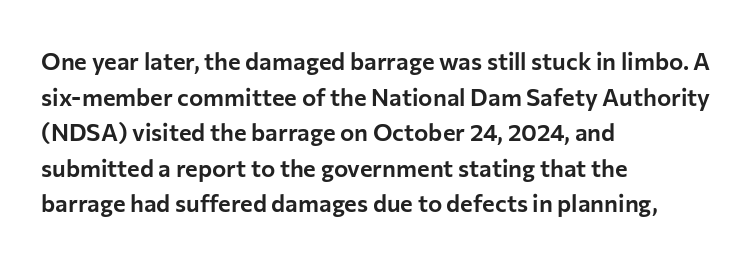
The image shows 24 px text type, upright; set left-aligned, normal line spacing (1.48x), normal letter spacing, not underlined.
